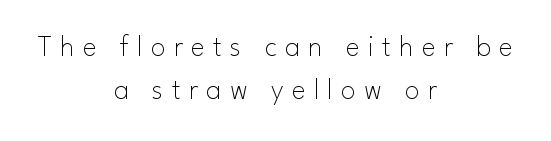
The image shows 30 px thin sans-serif type, upright; set centered, normal line spacing (1.43x), unusually wide letter spacing (+0.27 em), not underlined; low stroke contrast and a small x-height.
